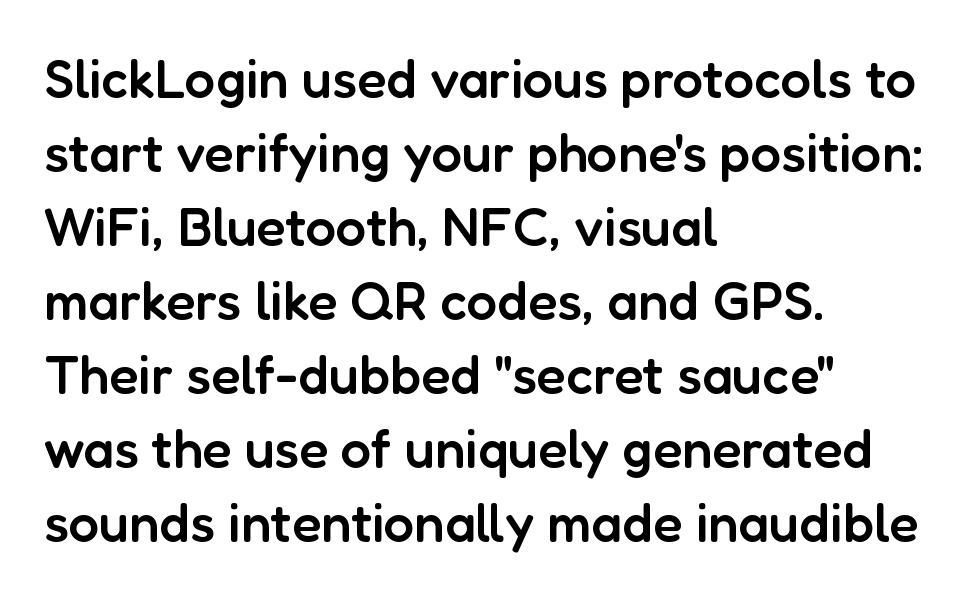
No extra tracking has been applied to these lines. This is the in-between weight designers call semibold or demi. Looks like regular typesetting: each glyph gets only the width it needs. Does the type have serifs? No, each stem ends abruptly.
